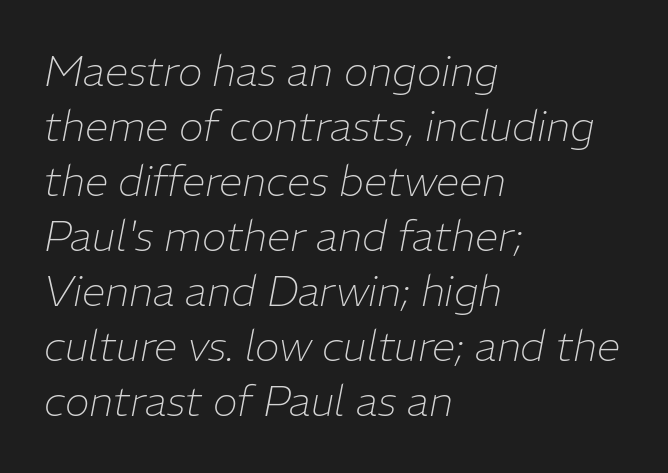
The image shows 42 px thin type, italic (leaning right); set left-aligned, normal line spacing (1.31x), normal letter spacing, not underlined; low stroke contrast and a medium x-height.
